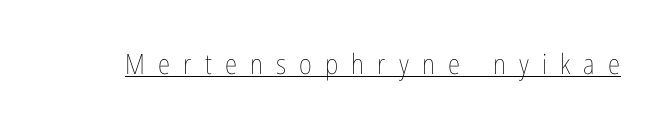
The image shows 28 px thin, condensed type, upright; set unusually wide letter spacing (+0.47 em), underlined; low stroke contrast and a medium x-height.
